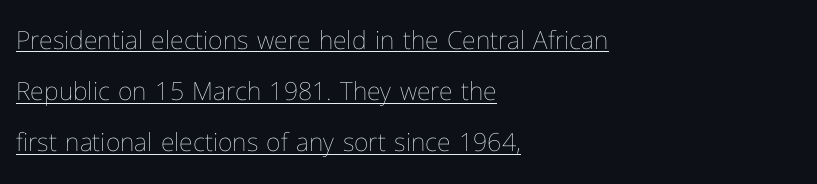
Q: Is the text bold? A: No.
Q: Is the text italic (slanted)? A: No, it is upright.
Q: Is the text underlined? A: Yes.
Q: How is the paragraph aligned? A: Left-aligned.
Q: Is the spacing between letters normal or unusually wide? A: Normal.
Q: Is the spacing between lines tight, normal or loose? A: Loose.
